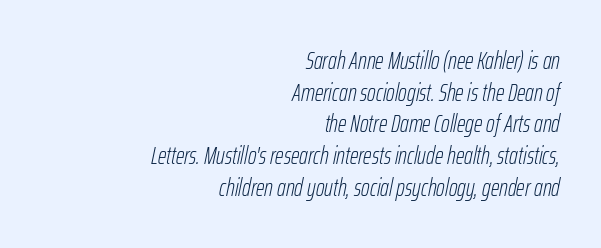
{"italic": "yes", "lean": "right", "slant_degrees": 12, "bold": "no", "underline": "no", "align": "right", "line_spacing": "normal", "line_spacing_ratio": 1.32, "letter_spacing": "normal", "letter_spacing_em": 0.0, "glyph_px": 24}
